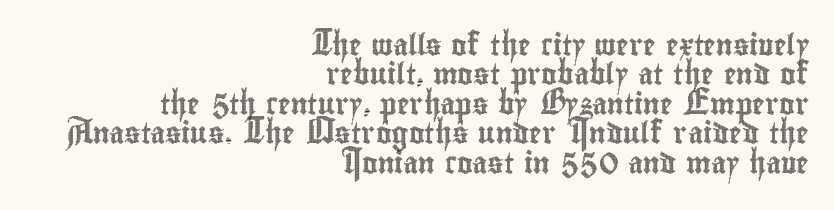
Q: Is the text italic (slanted)? A: No, it is upright.
Q: Is the text underlined? A: No.
Q: How is the paragraph aligned? A: Right-aligned.
Q: Is the spacing between letters normal or unusually wide? A: Normal.
Q: Is the spacing between lines tight, normal or loose? A: Normal.
